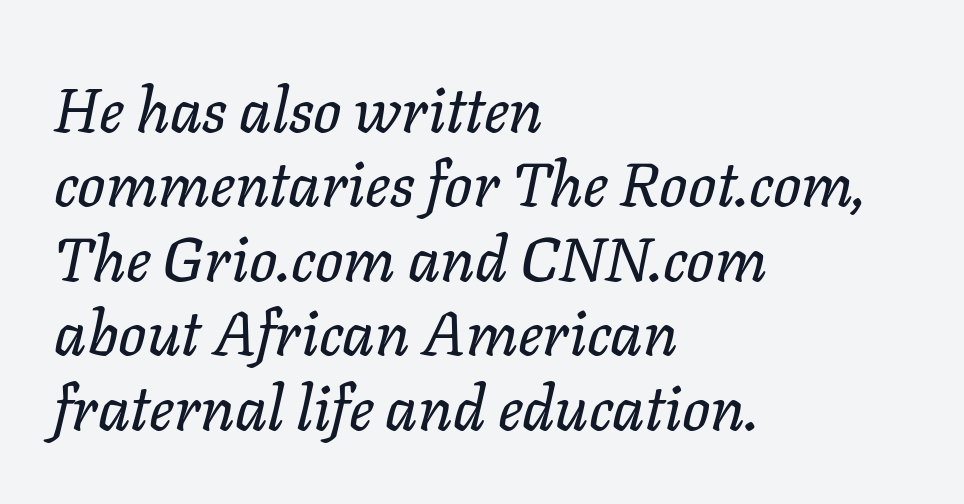
Q: Is the text italic (slanted)? A: Yes, it leans right by about 11 degrees.
Q: Is the text underlined? A: No.
Q: How is the paragraph aligned? A: Left-aligned.
Q: Is the spacing between letters normal or unusually wide? A: Normal.
Q: Width (condensed, normal, or wide)? A: Normal.
Q: Stroke contrast? A: Low.
Q: x-height? A: Medium.
Q: Monospaced? A: No.
